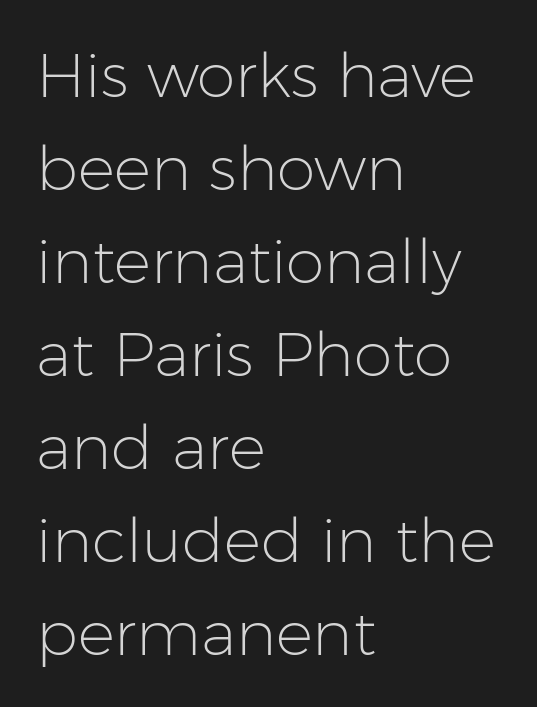
The image shows 62 px light sans-serif type, upright; set left-aligned, normal line spacing (1.5x), normal letter spacing, not underlined; low stroke contrast and a medium x-height.
